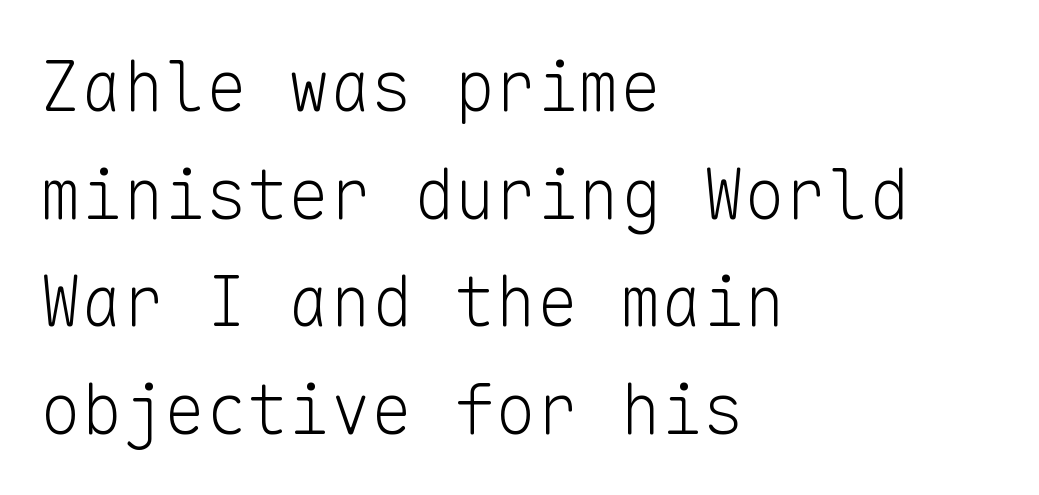
The image shows 69 px light sans-serif type, upright, monospaced; set left-aligned, normal line spacing (1.56x), normal letter spacing, not underlined; low stroke contrast and a medium x-height.
